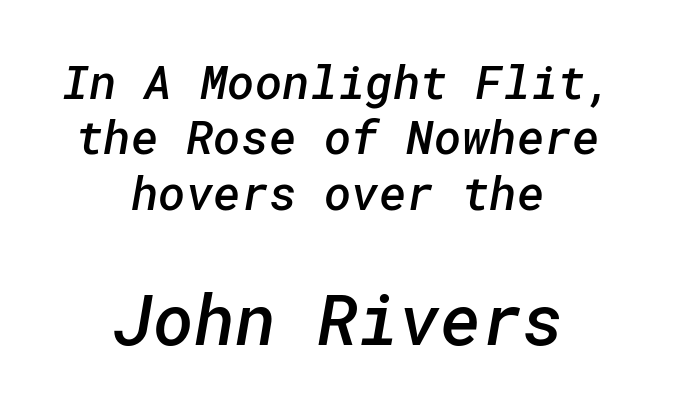
{"serif": "no", "bold": "semi", "weight": "semibold", "width": "normal", "stroke_contrast": "low", "x_height": "medium", "underline": "no", "align": "center", "line_spacing_ratio": 1.18, "letter_spacing": "normal", "letter_spacing_em": 0.0, "larger_block": "second", "size_ratio": 1.49, "glyph_px": 70}
